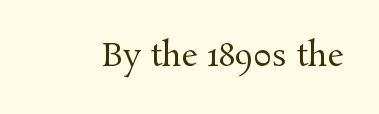
Q: Is the text bold? A: No.
Q: Is the text italic (slanted)? A: No, it is upright.
Q: Is the typeface a serif or a sans-serif typeface? A: Serif.
Q: Is the text underlined? A: No.
Q: Is the spacing between letters normal or unusually wide? A: Normal.
Q: Width (condensed, normal, or wide)? A: Normal.
Q: Stroke contrast? A: Medium.
Q: x-height? A: Medium.
Q: Monospaced? A: No.
